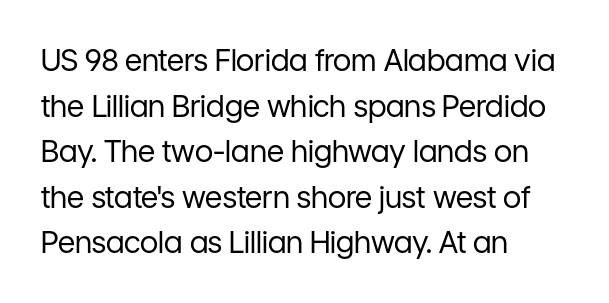
The image shows 30 px regular-weight sans-serif type, upright; set left-aligned, normal line spacing (1.52x), normal letter spacing, not underlined; low stroke contrast and a medium x-height.
